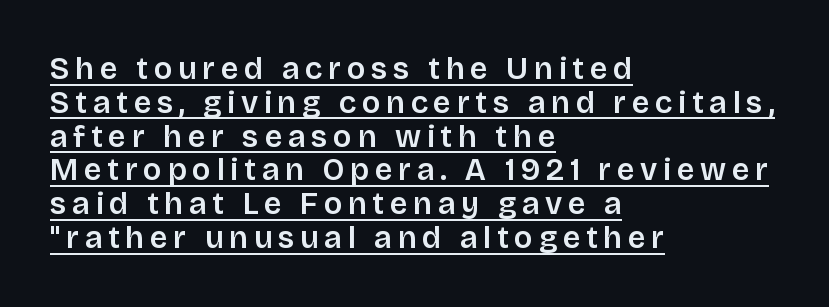
{"serif": "no", "italic": "no", "width": "normal", "stroke_contrast": "low", "x_height": "large", "monospaced": "no", "underline": "yes", "align": "left", "line_spacing": "tight", "line_spacing_ratio": 1.09, "glyph_px": 31}
